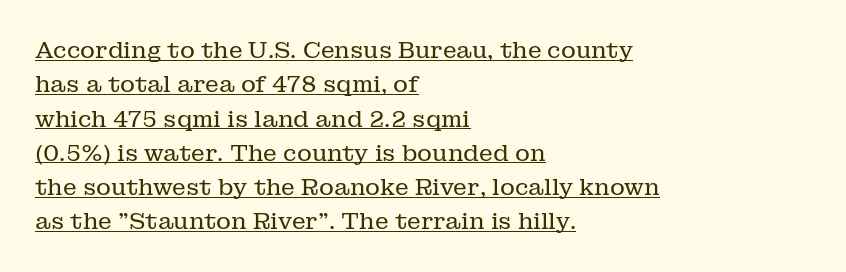
Q: Is the text bold? A: No.
Q: Is the text italic (slanted)? A: No, it is upright.
Q: Is the text underlined? A: Yes.
Q: How is the paragraph aligned? A: Left-aligned.
Q: Is the spacing between letters normal or unusually wide? A: Normal.
Q: Is the spacing between lines tight, normal or loose? A: Normal.
